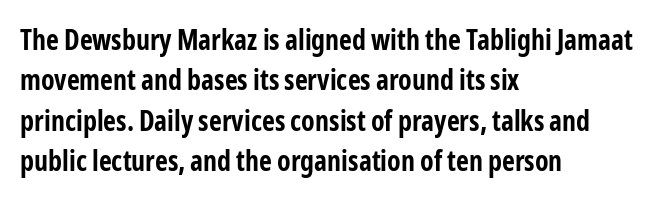
Q: Is the text bold? A: Yes.
Q: Is the text italic (slanted)? A: No, it is upright.
Q: Is the typeface a serif or a sans-serif typeface? A: Sans-serif.
Q: Is the text underlined? A: No.
Q: How is the paragraph aligned? A: Left-aligned.
Q: Is the spacing between letters normal or unusually wide? A: Normal.
Q: Is the spacing between lines tight, normal or loose? A: Normal.
Q: Width (condensed, normal, or wide)? A: Condensed.
Q: Stroke contrast? A: Low.
Q: x-height? A: Medium.
Q: Monospaced? A: No.
